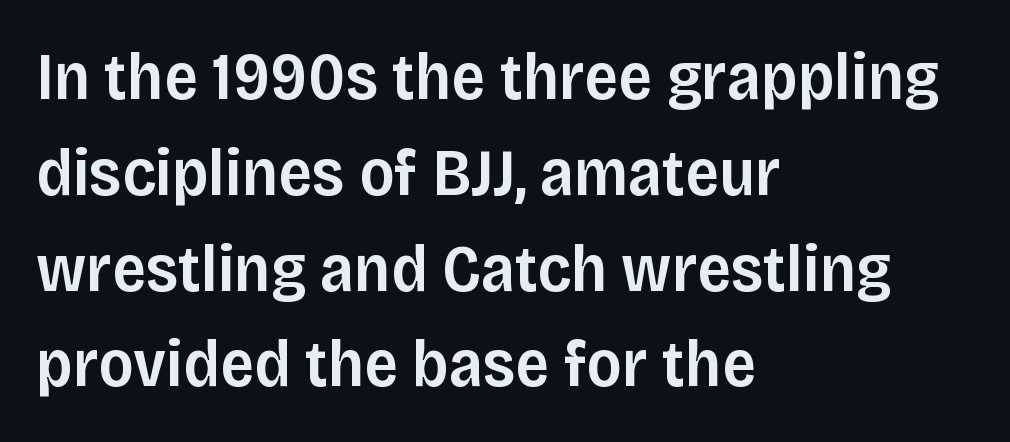
Compared with typical body copy, the letter spacing here is the same. One-word summary of the alignment: left. Here the designer chose a conventional face with non-uniform glyph widths. Typographically, this falls in the sans-serif category. This block has exactly the height ordinary leading produces. The words here are not underlined.
